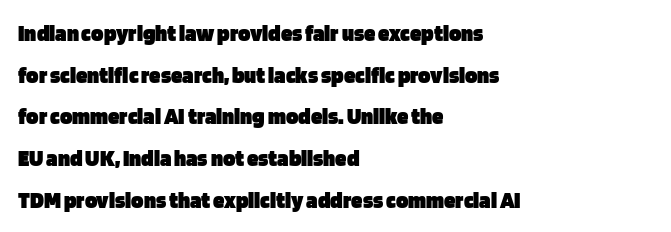
Q: Is the text bold? A: Yes.
Q: Is the text italic (slanted)? A: No, it is upright.
Q: Is the text underlined? A: No.
Q: How is the paragraph aligned? A: Left-aligned.
Q: Is the spacing between letters normal or unusually wide? A: Normal.
